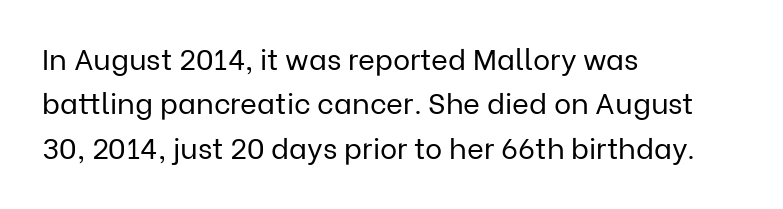
The image shows 29 px regular-weight sans-serif type, upright; set left-aligned, normal line spacing (1.53x), normal letter spacing, not underlined; low stroke contrast and a medium x-height.
